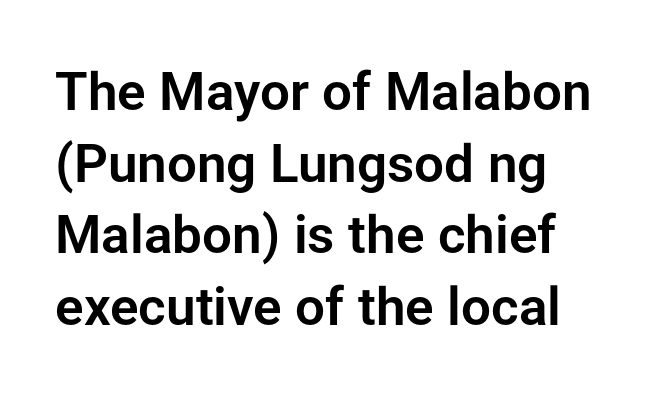
{"serif": "no", "italic": "no", "width": "normal", "stroke_contrast": "low", "x_height": "medium", "monospaced": "no", "underline": "no", "line_spacing": "normal", "line_spacing_ratio": 1.35, "letter_spacing": "normal", "letter_spacing_em": 0.0, "glyph_px": 53}
